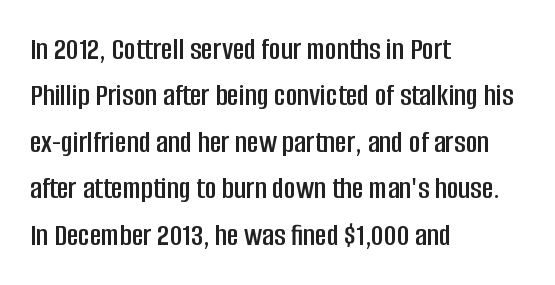
{"serif": "no", "italic": "no", "width": "condensed", "stroke_contrast": "low", "x_height": "large", "monospaced": "no", "underline": "no", "align": "left", "line_spacing": "normal", "line_spacing_ratio": 1.45, "letter_spacing": "normal", "letter_spacing_em": 0.0, "glyph_px": 32}
